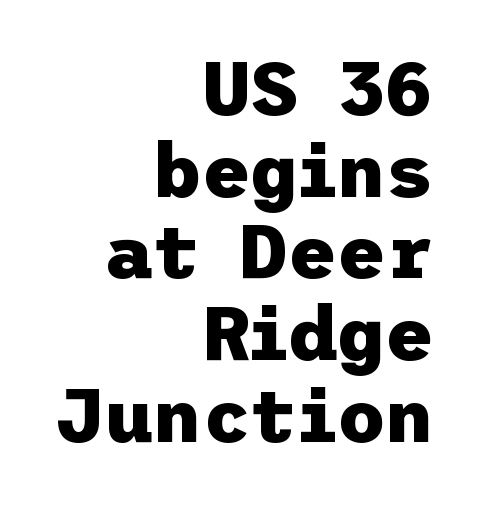
Q: Is the text bold? A: Yes.
Q: Is the text italic (slanted)? A: No, it is upright.
Q: Is the typeface a serif or a sans-serif typeface? A: Sans-serif.
Q: Is the text underlined? A: No.
Q: How is the paragraph aligned? A: Right-aligned.
Q: Is the spacing between letters normal or unusually wide? A: Normal.
Q: Is the spacing between lines tight, normal or loose? A: Tight.
Q: Width (condensed, normal, or wide)? A: Normal.
Q: Stroke contrast? A: Low.
Q: x-height? A: Medium.
